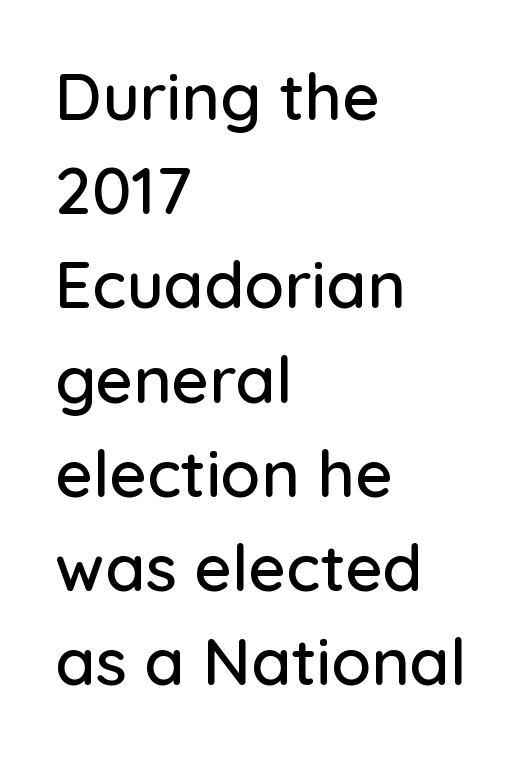
{"serif": "no", "italic": "no", "width": "normal", "stroke_contrast": "low", "x_height": "medium", "monospaced": "no", "underline": "no", "align": "left", "line_spacing": "normal", "line_spacing_ratio": 1.45, "letter_spacing": "normal", "letter_spacing_em": 0.0, "glyph_px": 65}
